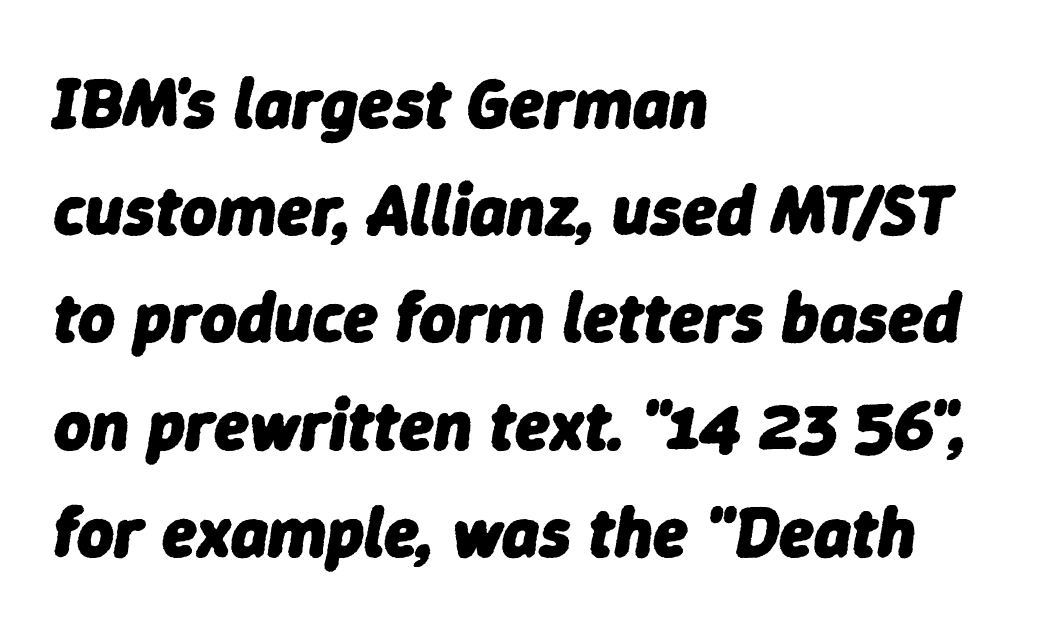
The letters sit at their default tracking, neither squeezed nor spread. The setting favours the left margin, as ordinary paragraphs usually do. The specimen reads as italic at a glance. The face used here is proportionally spaced, like ordinary book or web type. This sample keeps an unexceptional amount of space between lines.
